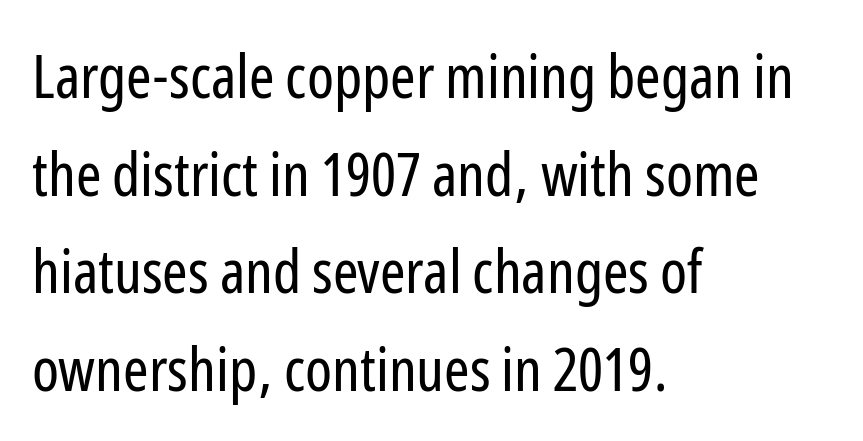
The image shows 61 px regular-weight, condensed sans-serif type, upright; set left-aligned, normal line spacing (1.6x), normal letter spacing, not underlined; low stroke contrast and a medium x-height.
